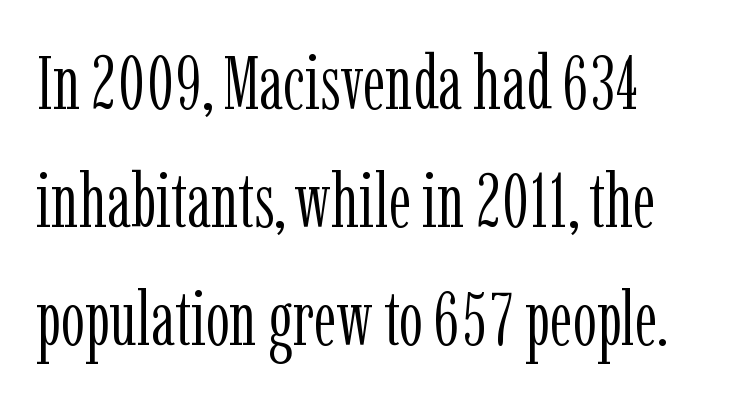
{"serif": "yes", "italic": "no", "bold": "no", "weight": "light", "width": "condensed", "stroke_contrast": "low", "x_height": "medium", "monospaced": "no", "underline": "no", "line_spacing": "normal", "line_spacing_ratio": 1.55, "letter_spacing": "normal", "letter_spacing_em": 0.0, "glyph_px": 76}
